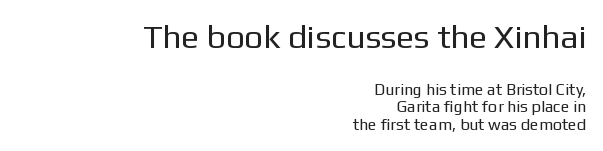
The face used here appears at its bigger size in the upper chunk. Counters stay open thanks to moderate or lighter strokes. Plain, unruled lines of type. Observe the absence of serifs on each vertical stroke in this sample.
